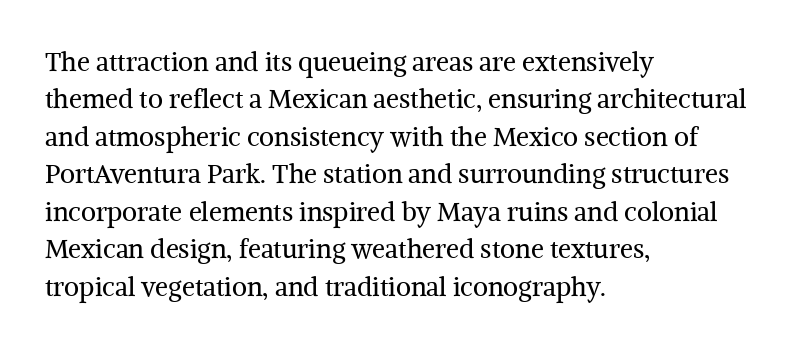
{"italic": "no", "bold": "no", "underline": "no", "align": "left", "line_spacing": "normal", "line_spacing_ratio": 1.44, "letter_spacing": "normal", "letter_spacing_em": 0.0, "glyph_px": 26}
